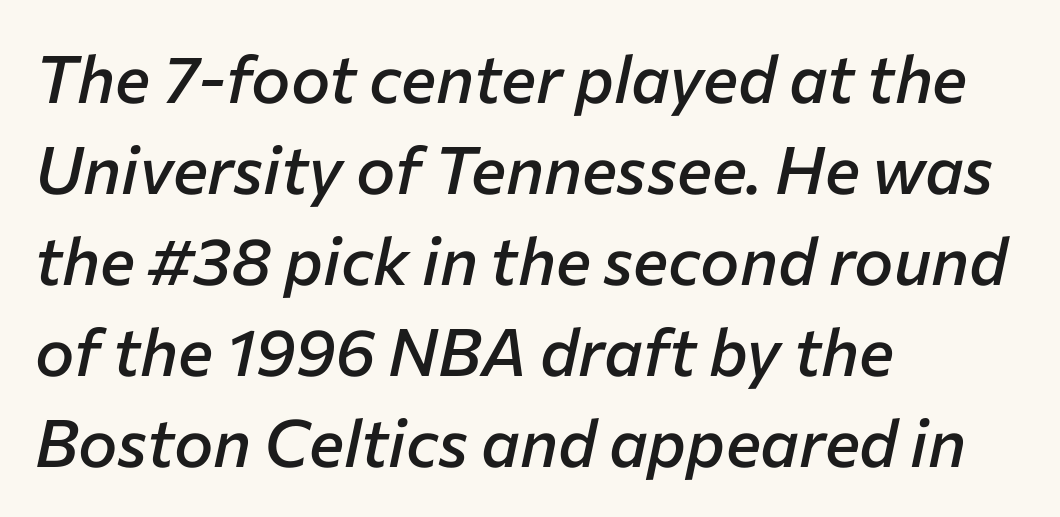
The image shows 66 px semibold type, italic (leaning right); set left-aligned, normal line spacing (1.38x), normal letter spacing, not underlined; low stroke contrast and a medium x-height.
